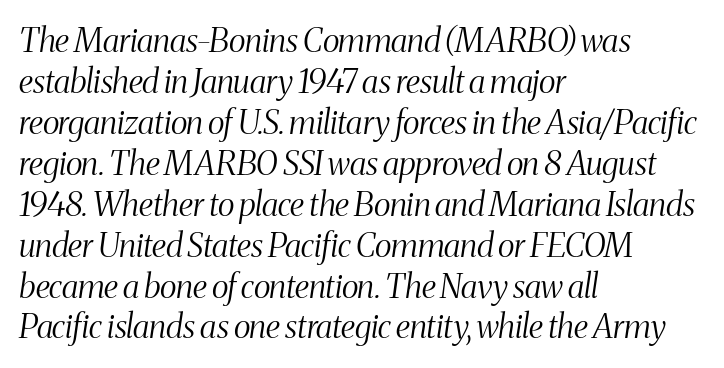
{"serif": "yes", "italic": "yes", "lean": "right", "slant_degrees": 8, "bold": "no", "weight": "light", "width": "condensed", "stroke_contrast": "medium", "x_height": "medium", "monospaced": "no", "underline": "no", "align": "left", "line_spacing_ratio": 1.24, "letter_spacing": "normal", "letter_spacing_em": 0.0, "glyph_px": 33}
